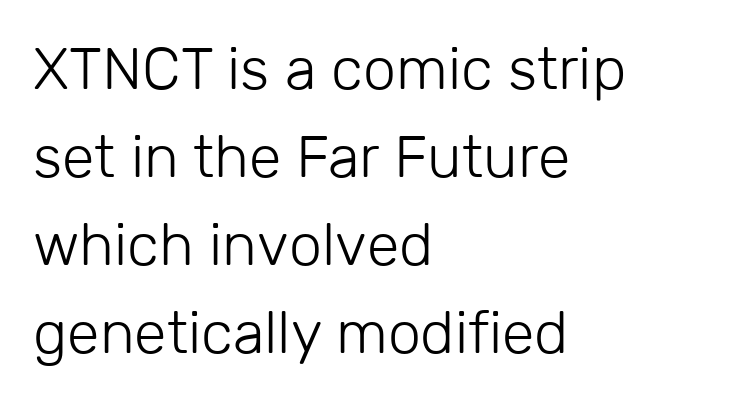
The letterforms sit at book weight or below. Observe the ordinary spacing: letters are neighbours, not strangers. Do the characters align in a grid? No, the font is proportional. Characters remain perfectly vertical along every line. The block of text has a typical density, with ordinary space between rows.
